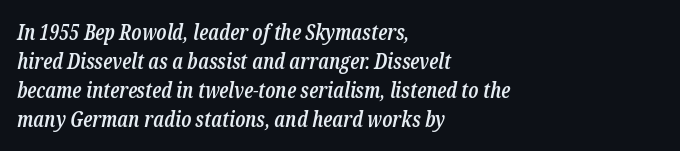
Q: Is the text bold? A: Semi-bold.
Q: Is the text italic (slanted)? A: Yes, it leans right by about 12 degrees.
Q: Is the text underlined? A: No.
Q: How is the paragraph aligned? A: Left-aligned.
Q: Is the spacing between letters normal or unusually wide? A: Normal.
Q: Is the spacing between lines tight, normal or loose? A: Normal.
